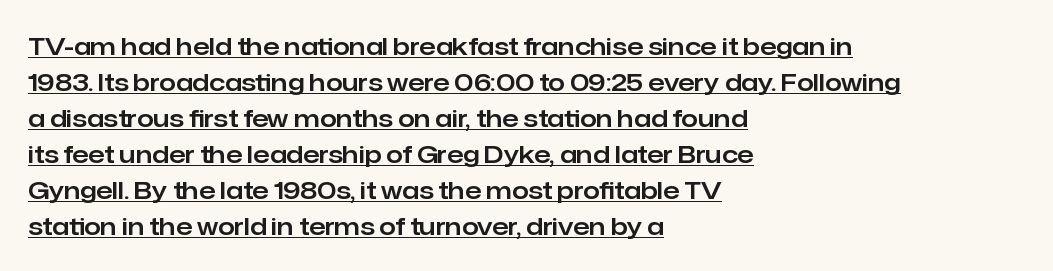
Which margin do the lines hug? The left one — the right edge is uneven. The lettering is marked with a stroke running underneath it. Leading matches the norm, producing a regular column. Caption: standard tracking, unaltered. This is the regular roman posture of the typeface.
